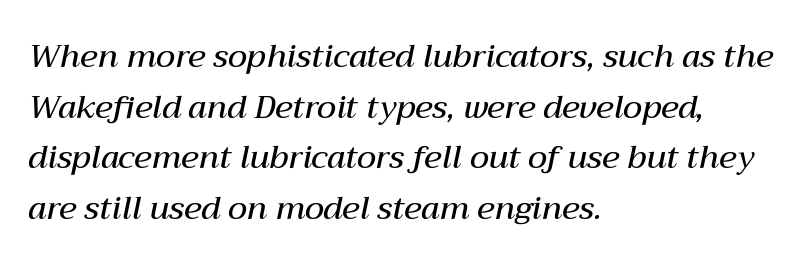
{"italic": "yes", "lean": "right", "slant_degrees": 12, "bold": "semi", "weight": "semibold", "width": "normal", "stroke_contrast": "medium", "x_height": "medium", "monospaced": "no", "underline": "no", "align": "left", "line_spacing": "normal", "line_spacing_ratio": 1.58, "letter_spacing": "normal", "letter_spacing_em": 0.0, "glyph_px": 32}
